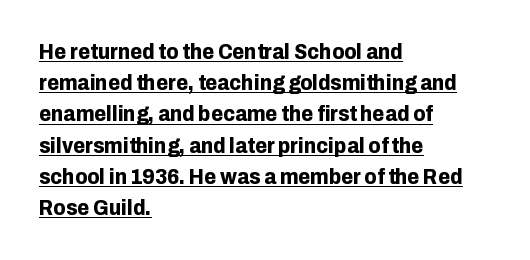
{"italic": "no", "bold": "yes", "underline": "yes", "align": "left", "line_spacing": "normal", "line_spacing_ratio": 1.42, "letter_spacing": "normal", "letter_spacing_em": 0.0, "glyph_px": 22}
